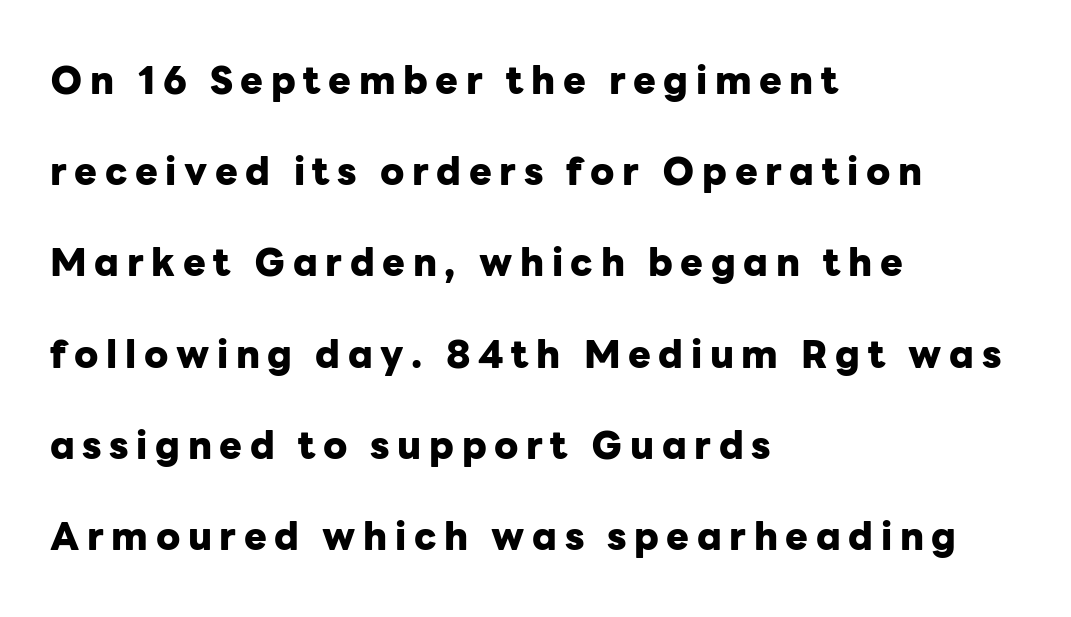
These lines stand farther apart than default settings would place them. In CSS terms this would be text-align: left. Character widths vary here, with narrow letters taking less room than wide ones. Tracking value appears strongly positive — letters spread wide.
